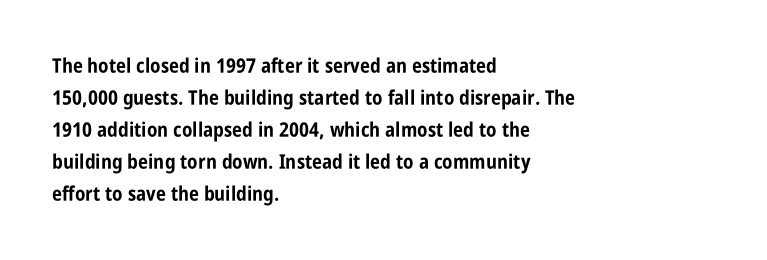
{"italic": "no", "bold": "yes", "underline": "no", "align": "left", "line_spacing": "normal", "line_spacing_ratio": 1.6, "letter_spacing": "normal", "letter_spacing_em": 0.0, "glyph_px": 20}
